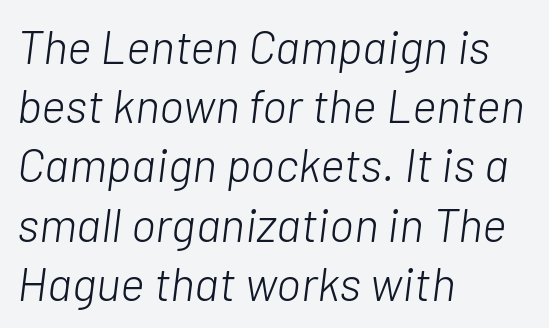
What's the leading like? Ordinary, nothing unusual. There is no visible air inserted between adjacent glyphs. Letters have the restrained weight of plain body copy at most. Varying glyph widths throughout — classic text-font behaviour. A typesetter would mark this as italic.
